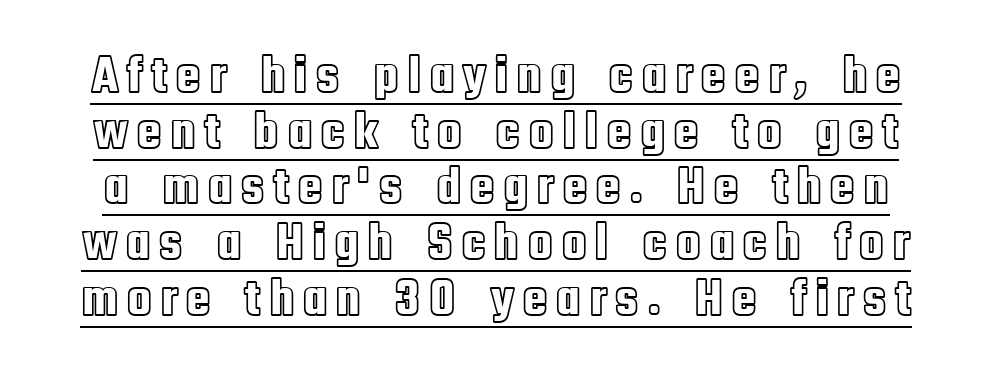
The image shows 53 px condensed type, upright; set tight line spacing (1.05x), underlined; a large x-height.
